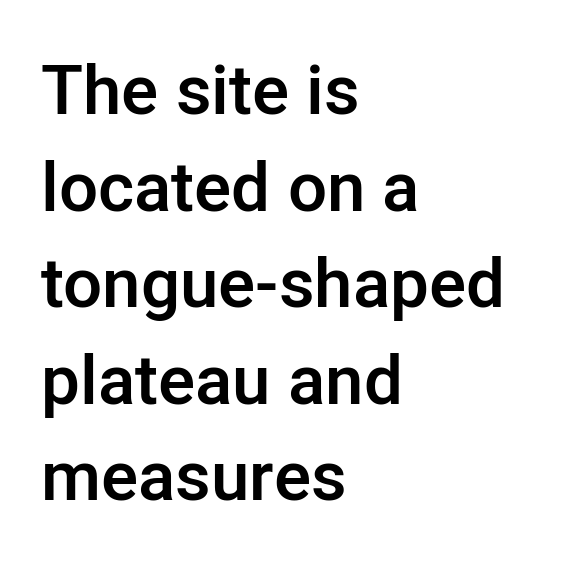
All the whitespace from short lines collects on the right. The letters advance in unequal steps, a hallmark of proportional type. Descender tails drop into unmarked territory. Font category for this specimen: sans-serif.
